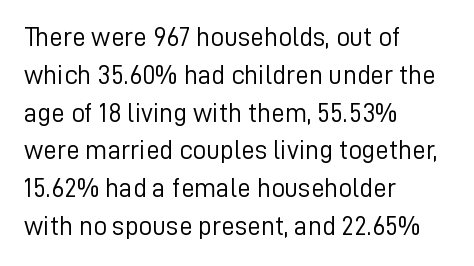
The image shows 27 px text type, upright; set left-aligned, normal line spacing (1.4x), normal letter spacing, not underlined.
